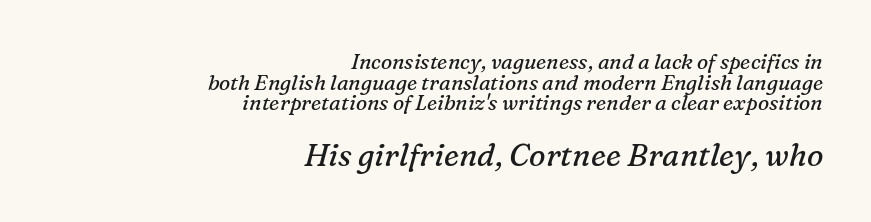
Q: Is the text bold? A: No.
Q: Is the text italic (slanted)? A: Yes, it leans right by about 16 degrees.
Q: Is the typeface a serif or a sans-serif typeface? A: Serif.
Q: Is the text underlined? A: No.
Q: How is the paragraph aligned? A: Right-aligned.
Q: Is the spacing between letters normal or unusually wide? A: Normal.
Q: Is the spacing between lines tight, normal or loose? A: Tight.
Q: Which block of text is set in a larger size, the first (top) or the second (bottom)? A: The second (bottom) one.
Q: Width (condensed, normal, or wide)? A: Normal.
Q: Stroke contrast? A: Medium.
Q: x-height? A: Medium.
Q: Monospaced? A: No.
